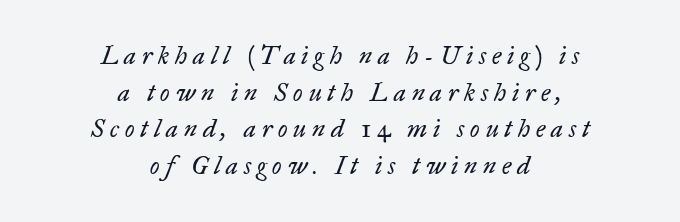
{"italic": "yes", "lean": "right", "slant_degrees": 17, "bold": "no", "underline": "no", "align": "center", "line_spacing": "normal", "line_spacing_ratio": 1.47, "letter_spacing": "wide", "letter_spacing_em": 0.23, "glyph_px": 25}
